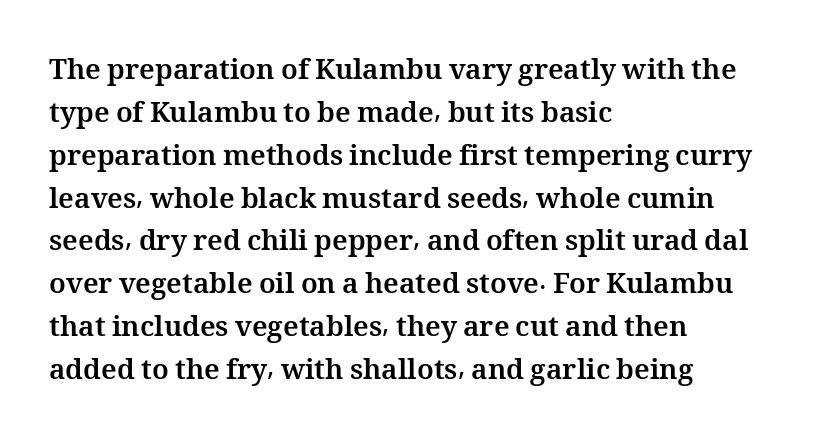
{"italic": "no", "bold": "yes", "weight": "bold", "width": "normal", "stroke_contrast": "medium", "x_height": "medium", "monospaced": "no", "underline": "no", "align": "left", "line_spacing": "normal", "line_spacing_ratio": 1.53, "letter_spacing": "normal", "letter_spacing_em": 0.0, "glyph_px": 28}
